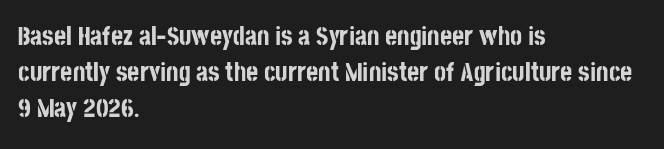
{"italic": "no", "bold": "yes", "underline": "no", "align": "left", "line_spacing": "normal", "line_spacing_ratio": 1.39, "letter_spacing": "normal", "letter_spacing_em": 0.0, "glyph_px": 26}
